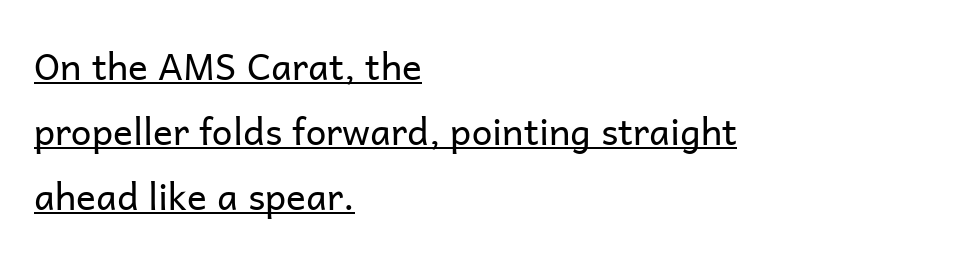
The image shows 37 px regular-weight sans-serif type, upright; set left-aligned, line spacing 1.76x, normal letter spacing, underlined; low stroke contrast and a medium x-height.
